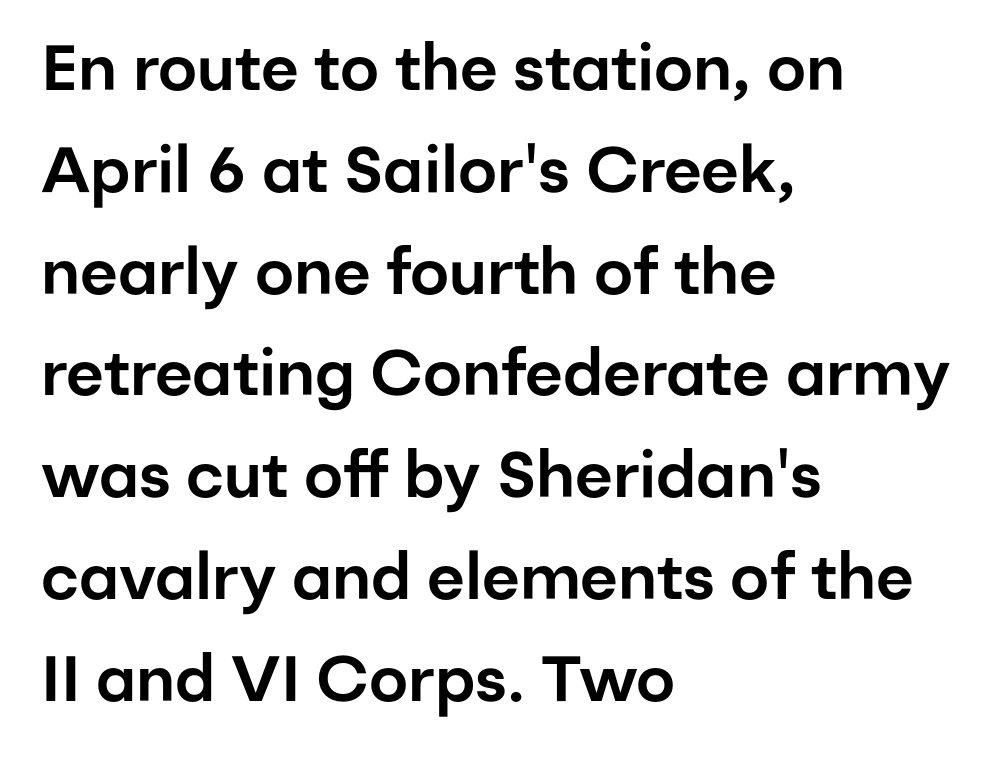
Line spacing here is normal. Check where the strokes stop: nothing finishes them off — pure sans. Note the varied advance widths — an 'i' is clearly narrower than an 'm'. Quick note: not italic, upright. The lines are quadded left. Decoration check: the copy has no underline.
